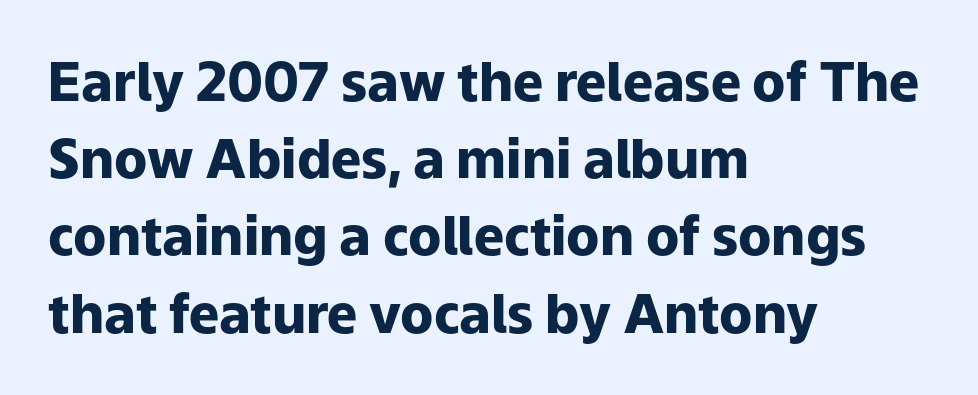
The image shows 54 px heavy sans-serif type, upright; set left-aligned, normal line spacing (1.43x), normal letter spacing, not underlined; low stroke contrast and a medium x-height.
